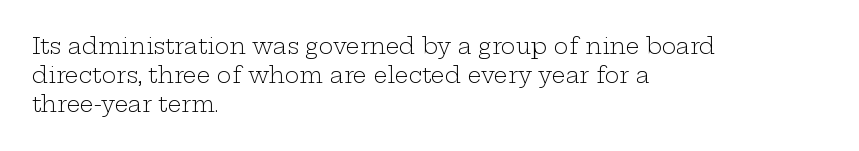
{"italic": "no", "bold": "no", "underline": "no", "align": "left", "line_spacing": "normal", "line_spacing_ratio": 1.32, "letter_spacing": "normal", "letter_spacing_em": 0.0, "glyph_px": 22}
